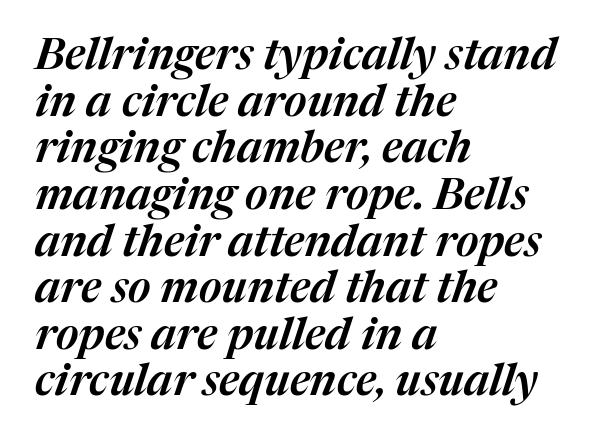
The letterforms sit shoulder to shoulder at normal distance. Closely set lines give the paragraph a compact silhouette. Descender tails drop into unmarked territory. The lettering tilts uniformly, giving the passage an italic look. This sample has the flowing, uneven cadence of proportional lettering. The text block is weighted toward the left margin, trailing off unevenly rightward.
